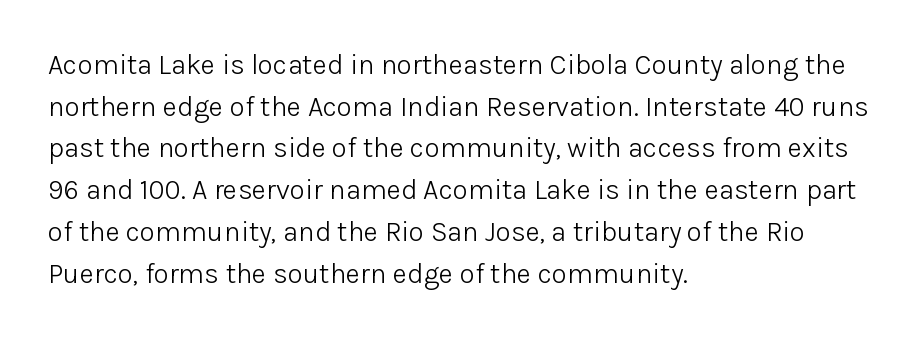
{"serif": "no", "italic": "no", "bold": "no", "weight": "light", "width": "normal", "stroke_contrast": "low", "x_height": "medium", "monospaced": "no", "underline": "no", "align": "left", "line_spacing": "normal", "line_spacing_ratio": 1.49, "letter_spacing": "normal", "letter_spacing_em": 0.0, "glyph_px": 28}
